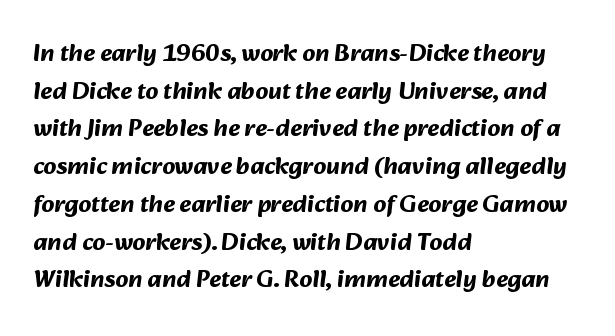
The image shows 25 px bold type; set left-aligned, normal line spacing (1.51x), normal letter spacing, not underlined.
